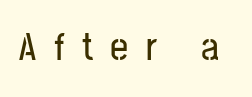
Q: Is the text italic (slanted)? A: No, it is upright.
Q: Is the typeface a serif or a sans-serif typeface? A: Sans-serif.
Q: Is the text underlined? A: No.
Q: Is the spacing between letters normal or unusually wide? A: Unusually wide.
Q: Width (condensed, normal, or wide)? A: Condensed.
Q: Stroke contrast? A: Low.
Q: x-height? A: Medium.
Q: Monospaced? A: No.
